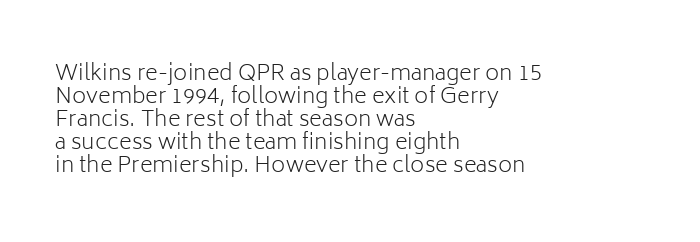
Q: Is the text bold? A: No.
Q: Is the text italic (slanted)? A: No, it is upright.
Q: Is the text underlined? A: No.
Q: How is the paragraph aligned? A: Left-aligned.
Q: Is the spacing between letters normal or unusually wide? A: Normal.
Q: Is the spacing between lines tight, normal or loose? A: Tight.
